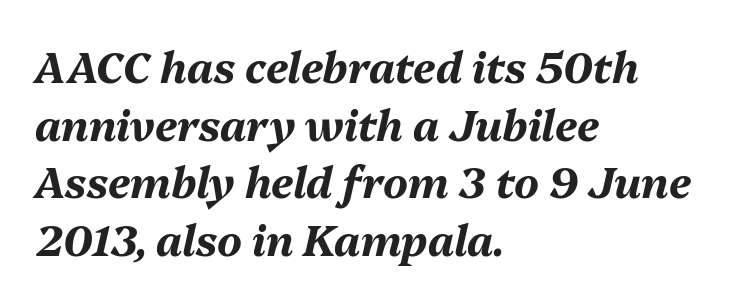
Plenty of ink on the page — the face is bold. Type without underlining. The letters advance in unequal steps, a hallmark of proportional type. When letters slant like this, we call the style italic.
